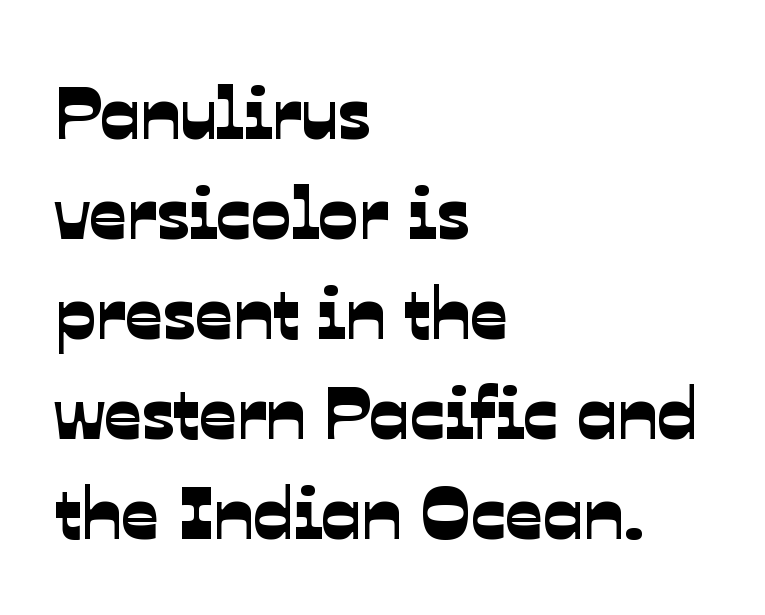
{"serif": "no", "width": "normal", "stroke_contrast": "low", "x_height": "medium", "monospaced": "no", "underline": "no", "align": "left", "line_spacing": "normal", "line_spacing_ratio": 1.35, "letter_spacing": "normal", "letter_spacing_em": 0.0, "glyph_px": 74}
